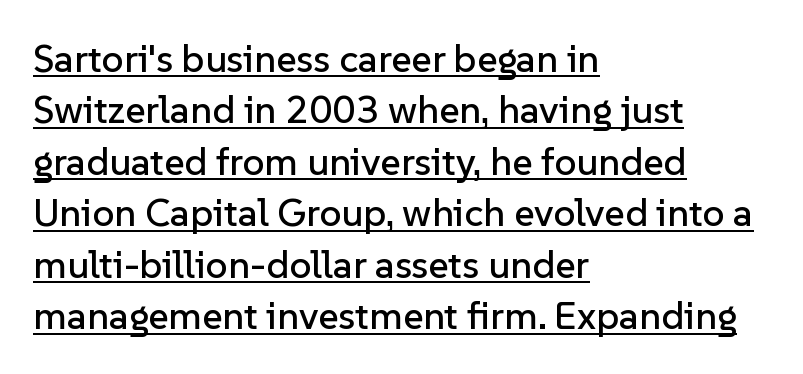
The paragraph has a hard left edge and a soft right edge. Is there an underline? Yes — a line sits under the letters. Leading: standard. The letterforms sit shoulder to shoulder at normal distance. Characters remain perfectly vertical along every line.
